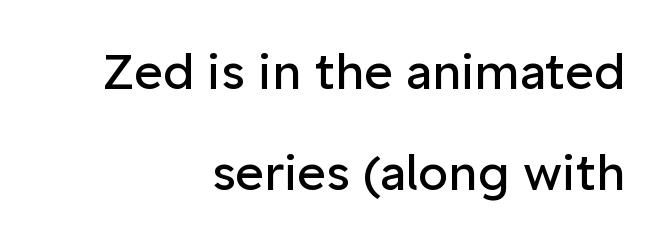
Q: Is the text bold? A: No.
Q: Is the text italic (slanted)? A: No, it is upright.
Q: Is the typeface a serif or a sans-serif typeface? A: Sans-serif.
Q: Is the text underlined? A: No.
Q: How is the paragraph aligned? A: Right-aligned.
Q: Is the spacing between letters normal or unusually wide? A: Normal.
Q: Is the spacing between lines tight, normal or loose? A: Loose.
Q: Width (condensed, normal, or wide)? A: Normal.
Q: Stroke contrast? A: Low.
Q: x-height? A: Medium.
Q: Monospaced? A: No.
